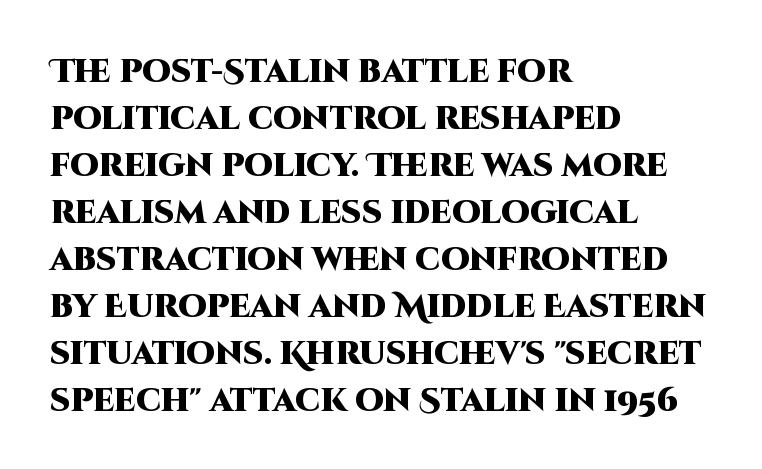
Q: Is the text bold? A: Yes.
Q: Is the text italic (slanted)? A: No, it is upright.
Q: Is the typeface a serif or a sans-serif typeface? A: Sans-serif.
Q: Is the text underlined? A: No.
Q: How is the paragraph aligned? A: Left-aligned.
Q: Is the spacing between letters normal or unusually wide? A: Normal.
Q: Is the spacing between lines tight, normal or loose? A: Normal.
Q: Width (condensed, normal, or wide)? A: Normal.
Q: Stroke contrast? A: High.
Q: x-height? A: Large.
Q: Monospaced? A: No.
